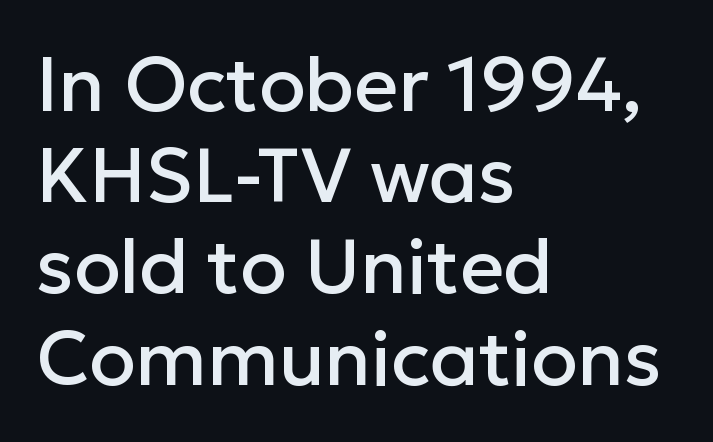
The image shows 76 px sans-serif type, upright; set left-aligned, line spacing 1.2x, normal letter spacing, not underlined; low stroke contrast and a medium x-height.
